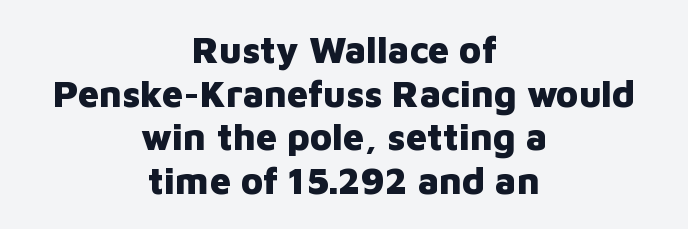
{"serif": "no", "italic": "no", "bold": "yes", "weight": "heavy", "width": "normal", "stroke_contrast": "low", "x_height": "medium", "monospaced": "no", "underline": "no", "align": "center", "line_spacing_ratio": 1.18, "letter_spacing": "normal", "letter_spacing_em": 0.0, "glyph_px": 37}
